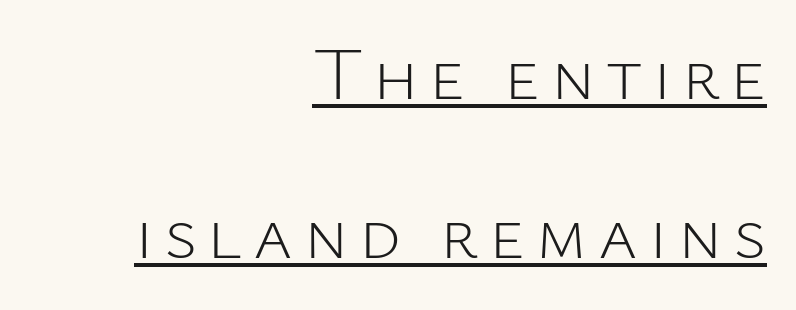
Q: Is the text bold? A: No.
Q: Is the text italic (slanted)? A: No, it is upright.
Q: Is the typeface a serif or a sans-serif typeface? A: Sans-serif.
Q: Is the text underlined? A: Yes.
Q: How is the paragraph aligned? A: Right-aligned.
Q: Is the spacing between lines tight, normal or loose? A: Loose.
Q: Width (condensed, normal, or wide)? A: Normal.
Q: Stroke contrast? A: Low.
Q: x-height? A: Medium.
Q: Monospaced? A: No.
